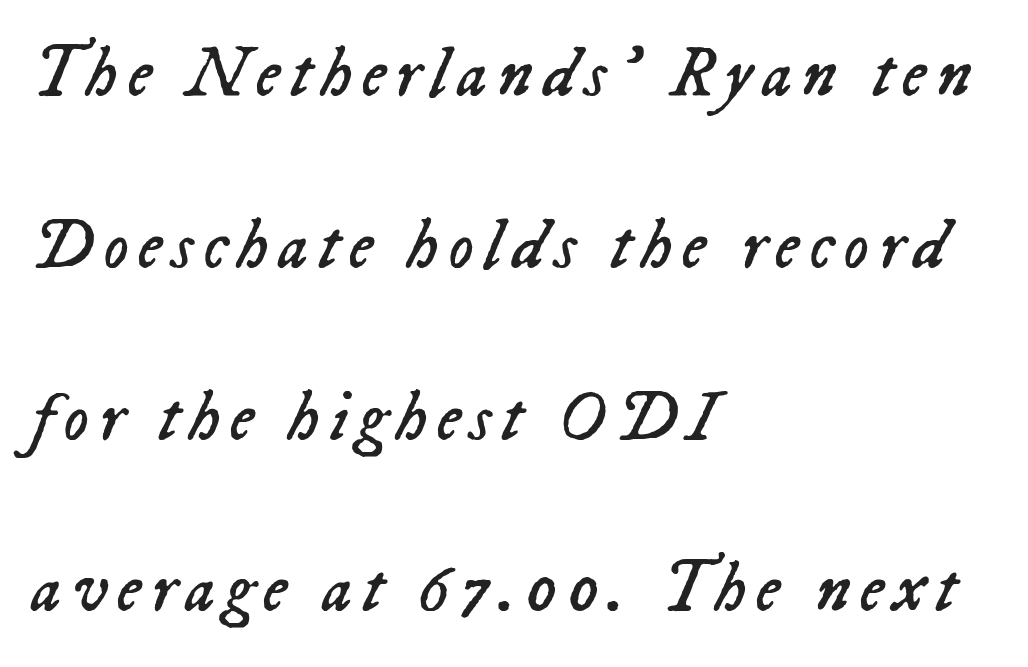
Q: Is the text bold? A: No.
Q: Is the text italic (slanted)? A: Yes, it leans right by about 23 degrees.
Q: Is the text underlined? A: No.
Q: How is the paragraph aligned? A: Left-aligned.
Q: Is the spacing between lines tight, normal or loose? A: Loose.
Q: Width (condensed, normal, or wide)? A: Normal.
Q: Stroke contrast? A: Low.
Q: x-height? A: Medium.
Q: Monospaced? A: No.
